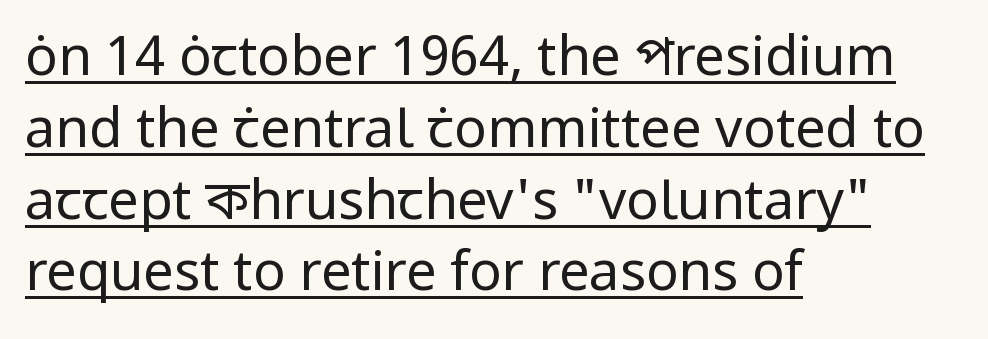
Nope, not italic — everything's standing straight. Alignment: flush left. The letterforms sit at book weight or below. You could not count columns in this text — the font is proportionally spaced.
